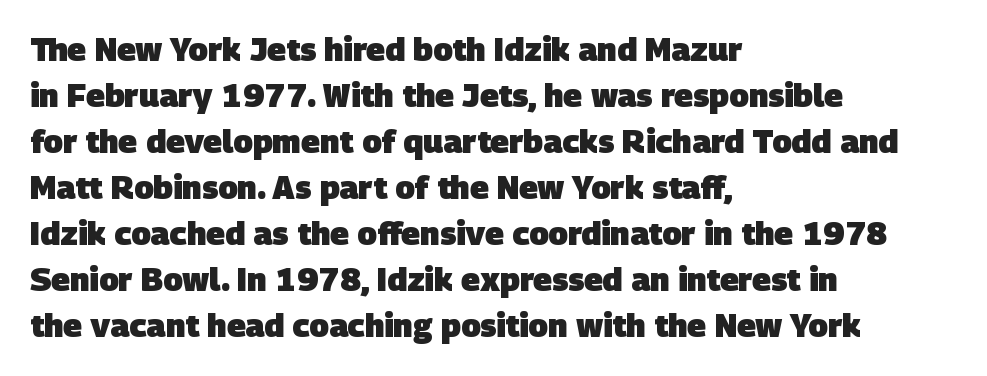
Q: Is the text bold? A: Yes.
Q: Is the typeface a serif or a sans-serif typeface? A: Sans-serif.
Q: Is the text underlined? A: No.
Q: How is the paragraph aligned? A: Left-aligned.
Q: Is the spacing between letters normal or unusually wide? A: Normal.
Q: Is the spacing between lines tight, normal or loose? A: Normal.
Q: Width (condensed, normal, or wide)? A: Normal.
Q: Stroke contrast? A: Low.
Q: x-height? A: Large.
Q: Monospaced? A: No.
